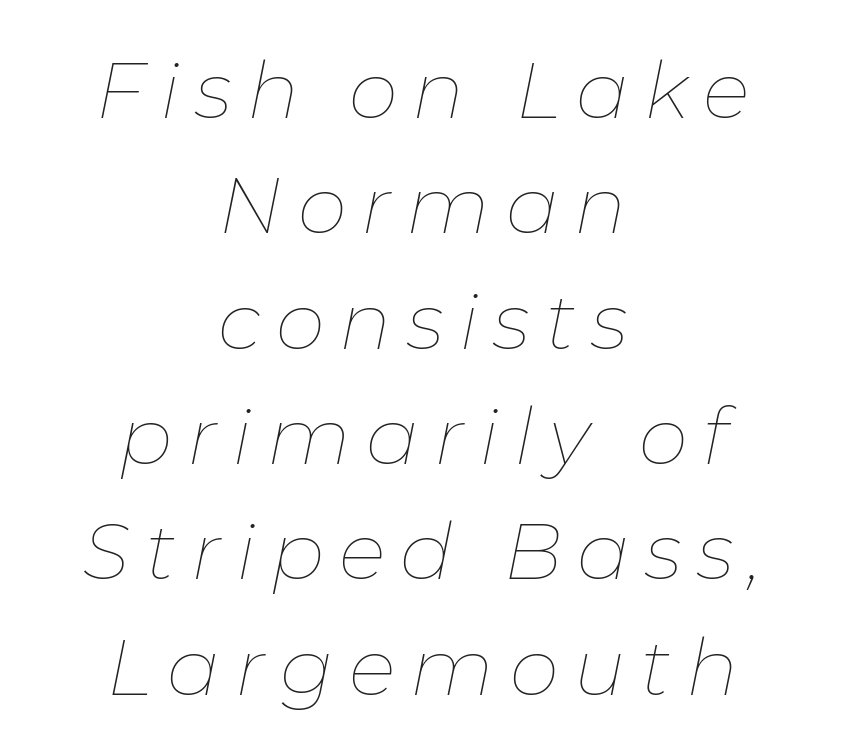
Q: Is the text bold? A: No.
Q: Is the text italic (slanted)? A: Yes, it leans right by about 11 degrees.
Q: Is the text underlined? A: No.
Q: How is the paragraph aligned? A: Centered.
Q: Is the spacing between lines tight, normal or loose? A: Normal.
Q: Width (condensed, normal, or wide)? A: Normal.
Q: Stroke contrast? A: Low.
Q: x-height? A: Medium.
Q: Monospaced? A: No.
